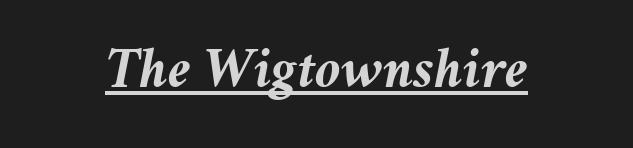
This sample has the flowing, uneven cadence of proportional lettering. The axis of the letterforms is tilted away from vertical. Quick note: underline on. Heavy, bold letterforms. You could call the tracking neutral — neither tight nor loose.
